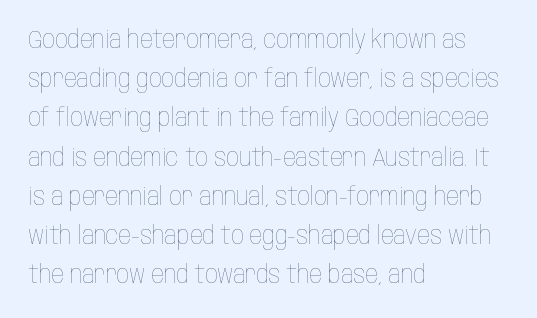
Q: Is the text bold? A: No.
Q: Is the text italic (slanted)? A: No, it is upright.
Q: Is the text underlined? A: No.
Q: How is the paragraph aligned? A: Left-aligned.
Q: Is the spacing between letters normal or unusually wide? A: Normal.
Q: Is the spacing between lines tight, normal or loose? A: Normal.
